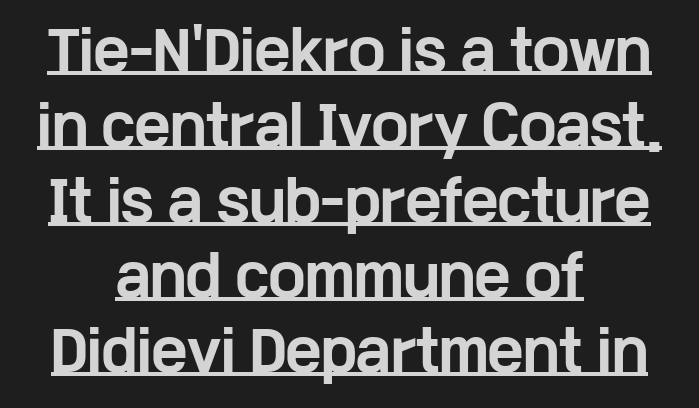
The image shows 54 px bold, wide sans-serif type, upright; set centered, normal line spacing (1.39x), normal letter spacing, underlined; low stroke contrast and a medium x-height.
